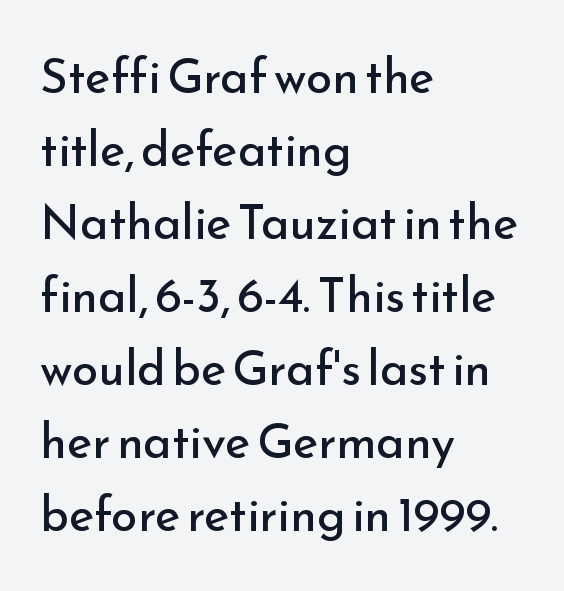
Line spacing here is normal. This rendering uses left alignment, leaving the right contour irregular. Every character sits straight up, as roman type does. No heavy texture on the line: the type isn't bold.
